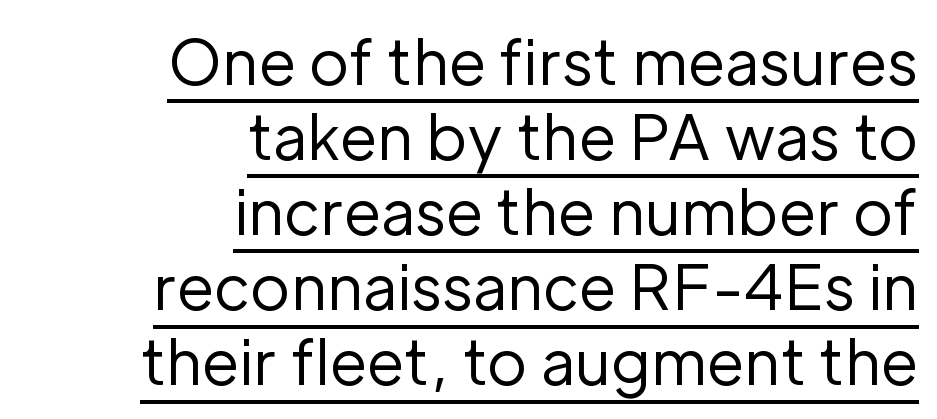
{"serif": "no", "italic": "no", "bold": "no", "weight": "regular", "width": "normal", "stroke_contrast": "low", "x_height": "medium", "monospaced": "no", "underline": "yes", "align": "right", "line_spacing_ratio": 1.23, "letter_spacing": "normal", "letter_spacing_em": 0.0, "glyph_px": 61}
